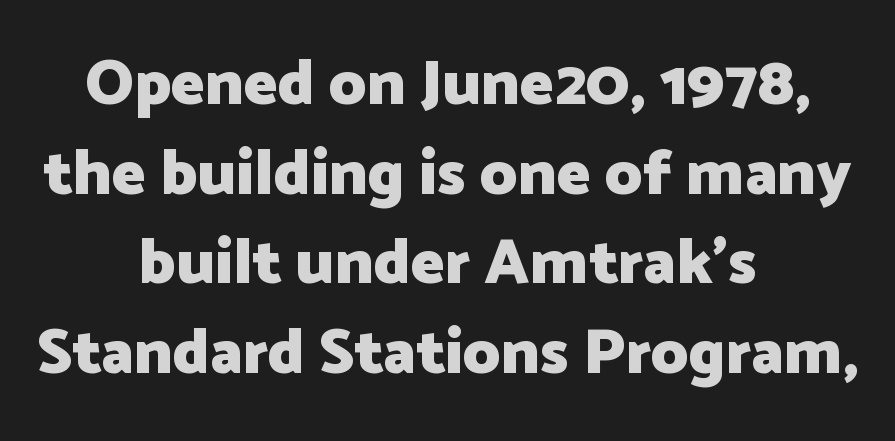
The image shows 64 px heavy sans-serif type, upright; set centered, normal line spacing (1.4x), normal letter spacing, not underlined; low stroke contrast and a medium x-height.
